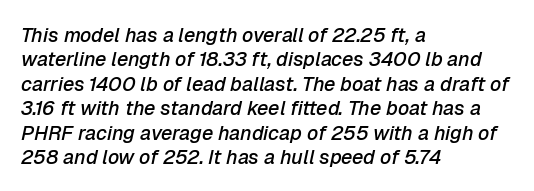
The image shows 20 px text type, italic (leaning right); set left-aligned, line spacing 1.22x, normal letter spacing, not underlined.
